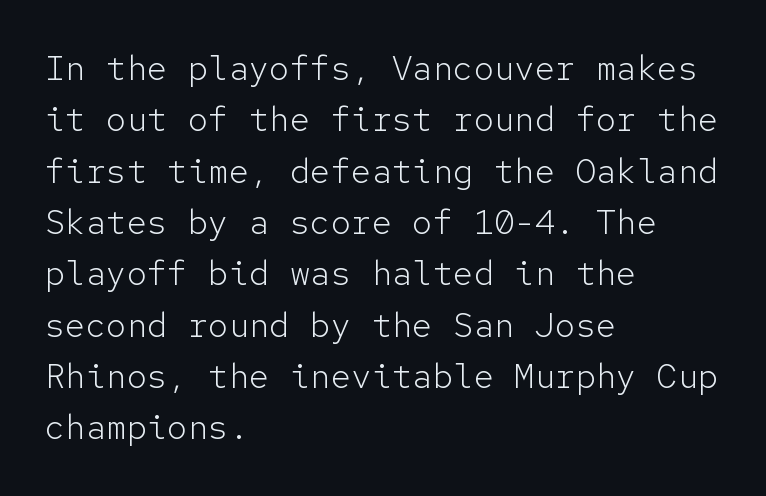
Q: Is the text bold? A: No.
Q: Is the text italic (slanted)? A: No, it is upright.
Q: Is the typeface a serif or a sans-serif typeface? A: Sans-serif.
Q: Is the text underlined? A: No.
Q: How is the paragraph aligned? A: Left-aligned.
Q: Is the spacing between letters normal or unusually wide? A: Normal.
Q: Is the spacing between lines tight, normal or loose? A: Normal.
Q: Width (condensed, normal, or wide)? A: Normal.
Q: Stroke contrast? A: Low.
Q: x-height? A: Medium.
Q: Monospaced? A: Yes.
